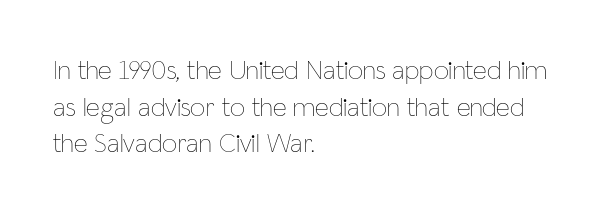
The image shows 27 px text type, upright; set left-aligned, normal line spacing (1.36x), normal letter spacing, not underlined.
